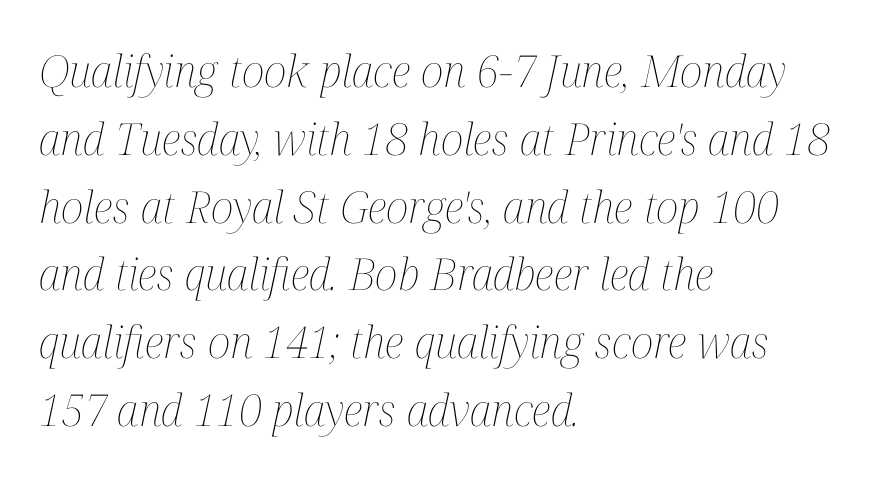
Q: Is the text bold? A: No.
Q: Is the text italic (slanted)? A: Yes, it leans right by about 12 degrees.
Q: Is the text underlined? A: No.
Q: How is the paragraph aligned? A: Left-aligned.
Q: Is the spacing between letters normal or unusually wide? A: Normal.
Q: Is the spacing between lines tight, normal or loose? A: Normal.
Q: Width (condensed, normal, or wide)? A: Condensed.
Q: Stroke contrast? A: Medium.
Q: x-height? A: Medium.
Q: Monospaced? A: No.
